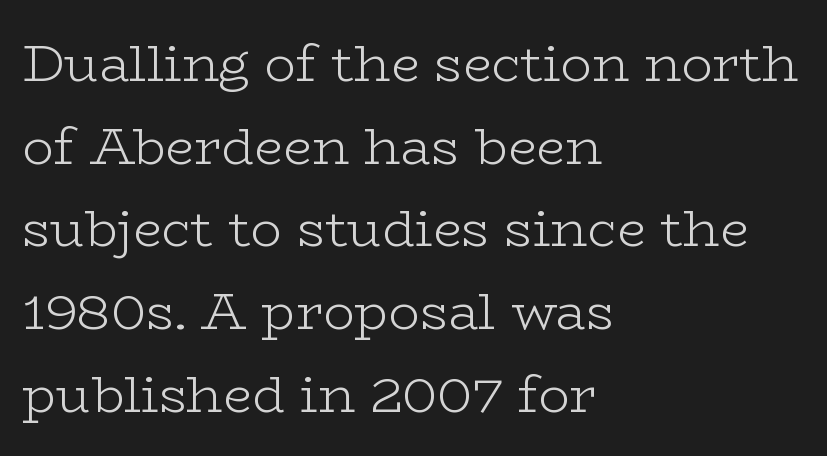
{"serif": "yes", "italic": "no", "bold": "no", "weight": "light", "width": "wide", "stroke_contrast": "low", "x_height": "medium", "monospaced": "no", "underline": "no", "align": "left", "line_spacing": "normal", "line_spacing_ratio": 1.59, "letter_spacing": "normal", "letter_spacing_em": 0.0, "glyph_px": 52}
